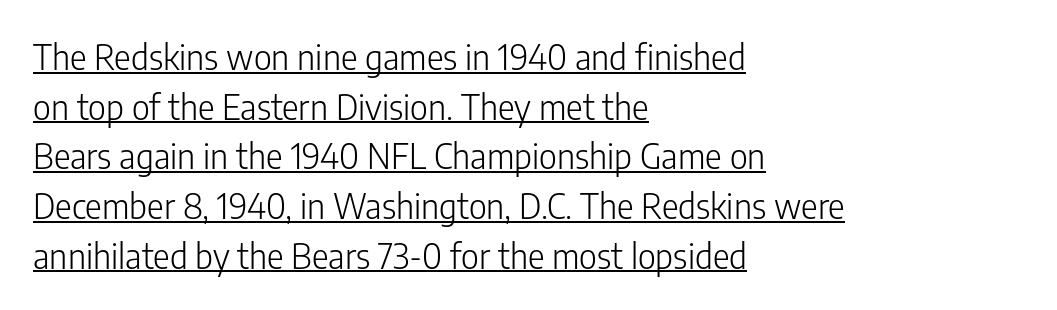
The rendering uses a moderate line-height, typical for paragraphs. The rendering anchors every line to the left-hand side. Descenders here cross a horizontal rule under the line. The font family rendered here belongs to the sans-serif group. The lettering stays uniformly vertical, giving the passage a roman look. Nobody touched the tracking dial on this one.
